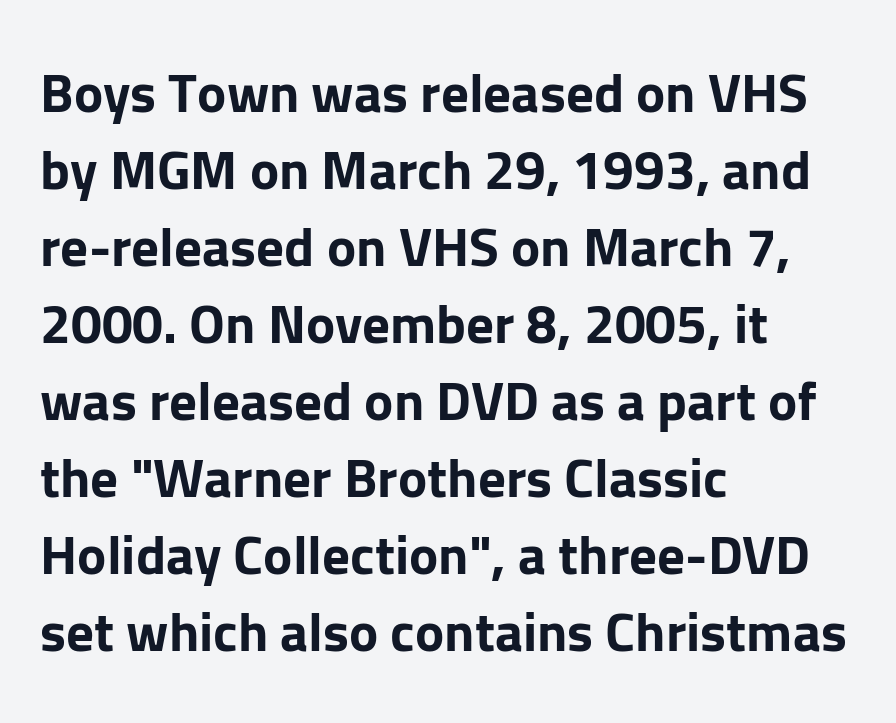
Q: Is the text bold? A: Yes.
Q: Is the text italic (slanted)? A: No, it is upright.
Q: Is the typeface a serif or a sans-serif typeface? A: Sans-serif.
Q: Is the text underlined? A: No.
Q: How is the paragraph aligned? A: Left-aligned.
Q: Is the spacing between letters normal or unusually wide? A: Normal.
Q: Is the spacing between lines tight, normal or loose? A: Normal.
Q: Width (condensed, normal, or wide)? A: Normal.
Q: Stroke contrast? A: Low.
Q: x-height? A: Medium.
Q: Monospaced? A: No.
